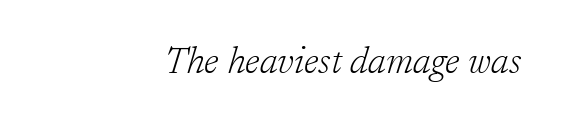
{"serif": "yes", "italic": "yes", "lean": "right", "slant_degrees": 17, "bold": "no", "weight": "light", "width": "normal", "stroke_contrast": "low", "x_height": "medium", "monospaced": "no", "underline": "no", "letter_spacing": "normal", "letter_spacing_em": 0.0, "glyph_px": 37}
